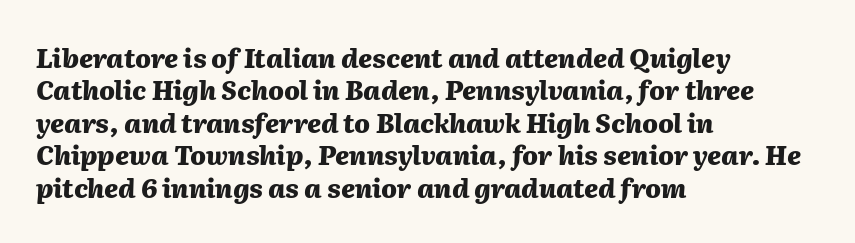
{"italic": "yes", "lean": "right", "slant_degrees": 2, "bold": "yes", "underline": "no", "align": "left", "line_spacing": "normal", "line_spacing_ratio": 1.25, "letter_spacing": "normal", "letter_spacing_em": 0.0, "glyph_px": 26}
